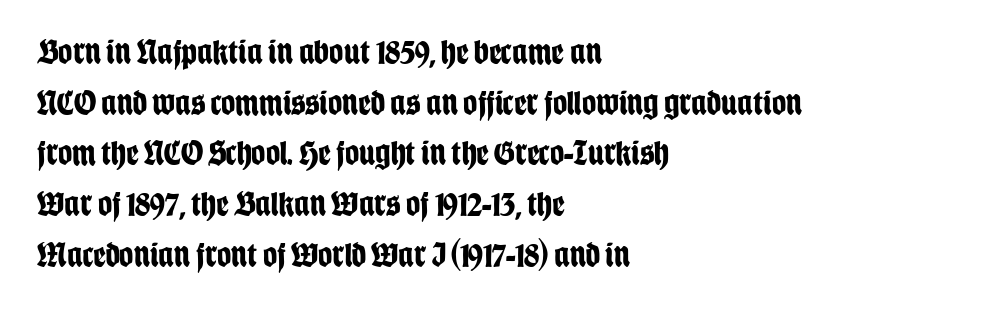
The image shows 35 px bold, condensed sans-serif type, upright; set left-aligned, normal line spacing (1.45x), normal letter spacing, not underlined; low stroke contrast and a large x-height.
